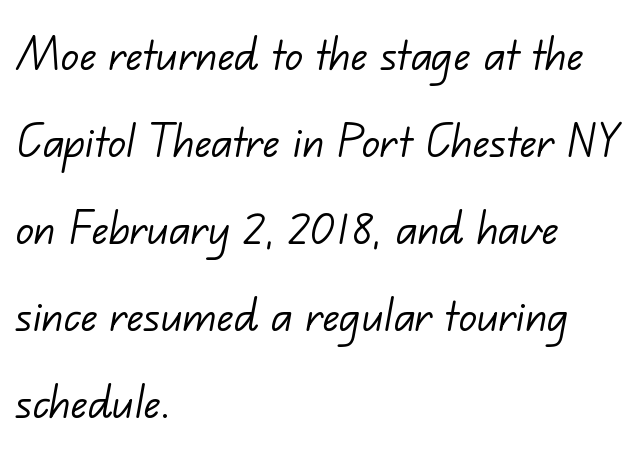
Q: Is the text bold? A: No.
Q: Is the typeface a serif or a sans-serif typeface? A: Sans-serif.
Q: Is the text underlined? A: No.
Q: How is the paragraph aligned? A: Left-aligned.
Q: Is the spacing between letters normal or unusually wide? A: Normal.
Q: Is the spacing between lines tight, normal or loose? A: Normal.
Q: Width (condensed, normal, or wide)? A: Normal.
Q: Stroke contrast? A: Low.
Q: x-height? A: Small.
Q: Monospaced? A: No.
